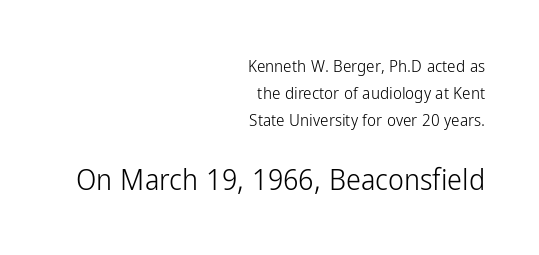
The cut favours lightness, reaching ordinary text weight at its darkest. The rag falls on the left side of this text block. Notice how descenders clear the ascenders below comfortably — that's standard leading. Think of a printed novel: that variable character pitch is what you see here. A typesetter would label this face a sans. A typesetter would call this zero additional tracking.
